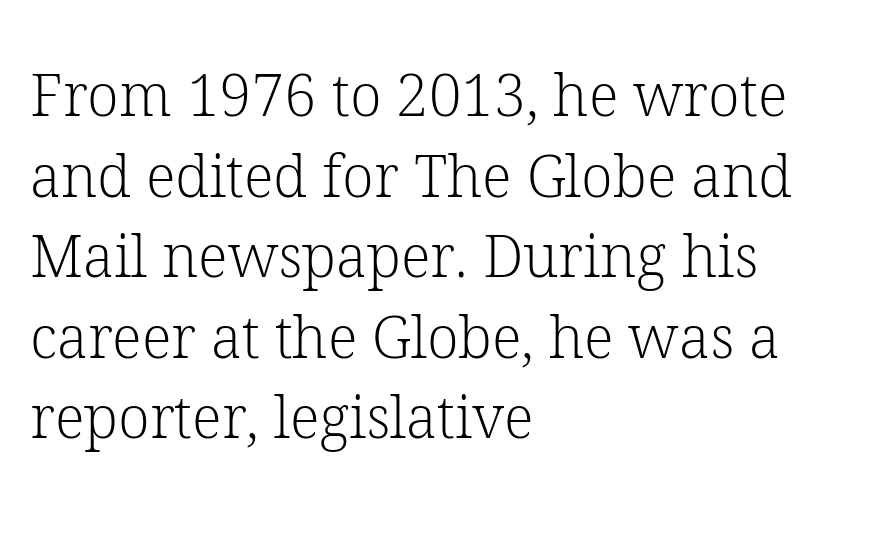
Letter spacing: default. Check under the words: just untouched page. Ordinary non-slanted type is in use. The typeface chosen for these lines features serifs. A typesetter would call this leading conventional body-copy spacing. Weight: not bold — regular or lighter.
